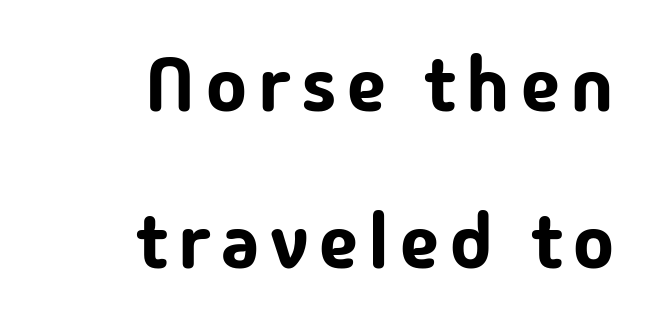
Where is the straight margin? On the right. The letters advance in unequal steps, a hallmark of proportional type. Nobody drew a line under any word here. Baseline-to-baseline distance is far greater than the letter height.
